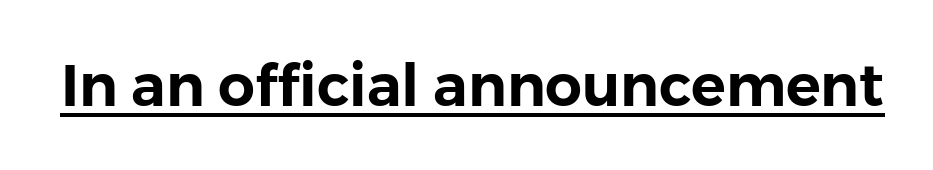
{"serif": "no", "italic": "no", "width": "normal", "stroke_contrast": "low", "x_height": "medium", "monospaced": "no", "underline": "yes", "letter_spacing": "normal", "letter_spacing_em": 0.0, "glyph_px": 58}
